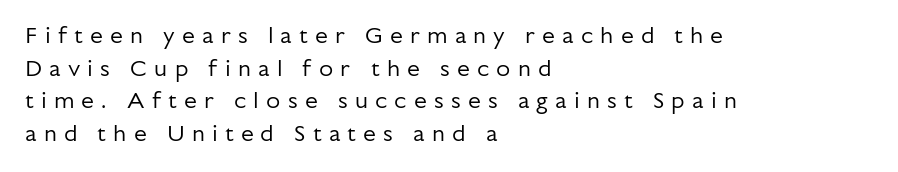
The ragged edge is on the right, which tells us the setting is flush left. Underlining? Definitely not there. A typesetter would mark this as roman, not italic. No letter is thick-stroked: the sample isn't bold.
